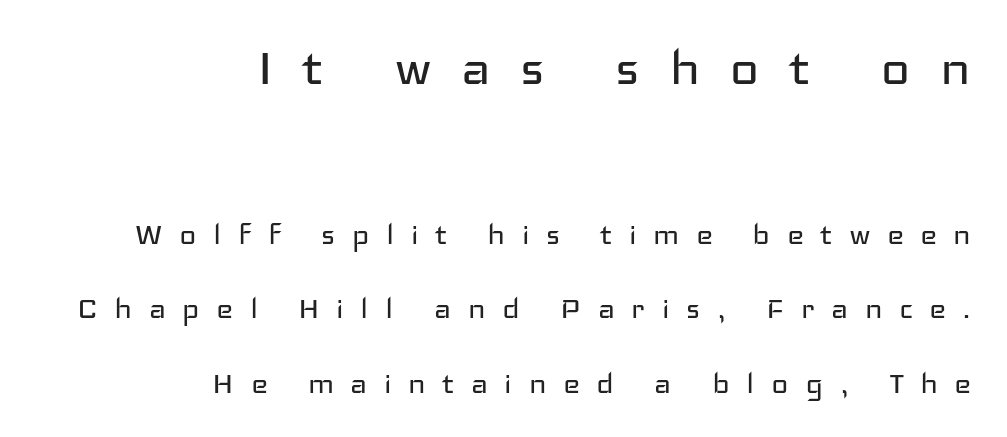
Q: Is the text bold? A: No.
Q: Is the text italic (slanted)? A: No, it is upright.
Q: Is the typeface a serif or a sans-serif typeface? A: Sans-serif.
Q: Is the text underlined? A: No.
Q: How is the paragraph aligned? A: Right-aligned.
Q: Is the spacing between letters normal or unusually wide? A: Unusually wide.
Q: Is the spacing between lines tight, normal or loose? A: Loose.
Q: Which block of text is set in a larger size, the first (top) or the second (bottom)? A: The first (top) one.
Q: Width (condensed, normal, or wide)? A: Wide.
Q: Stroke contrast? A: Low.
Q: x-height? A: Medium.
Q: Monospaced? A: No.
